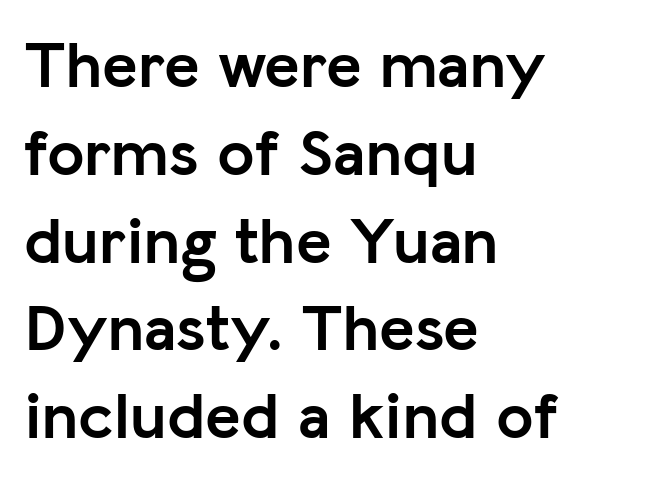
The image shows 67 px semibold sans-serif type, upright; set left-aligned, normal line spacing (1.31x), normal letter spacing, not underlined; low stroke contrast and a medium x-height.
